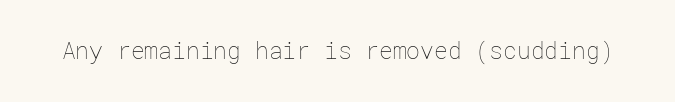
Q: Is the text bold? A: No.
Q: Is the text italic (slanted)? A: No, it is upright.
Q: Is the text underlined? A: No.
Q: Is the spacing between letters normal or unusually wide? A: Normal.
